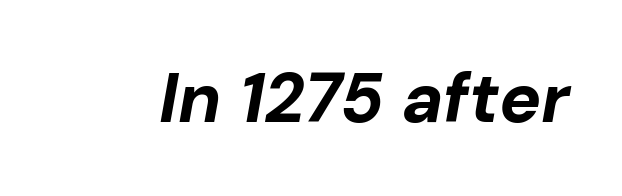
The image shows 70 px bold type, italic (leaning right); set normal letter spacing, not underlined; low stroke contrast and a medium x-height.
